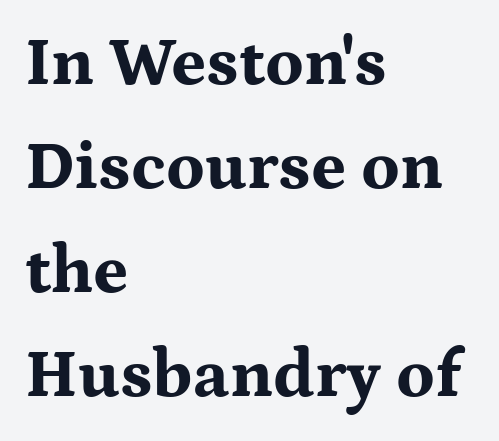
{"serif": "yes", "italic": "no", "bold": "yes", "weight": "bold", "width": "wide", "stroke_contrast": "medium", "x_height": "medium", "monospaced": "no", "underline": "no", "align": "left", "line_spacing": "normal", "line_spacing_ratio": 1.53, "letter_spacing": "normal", "letter_spacing_em": 0.0, "glyph_px": 68}
